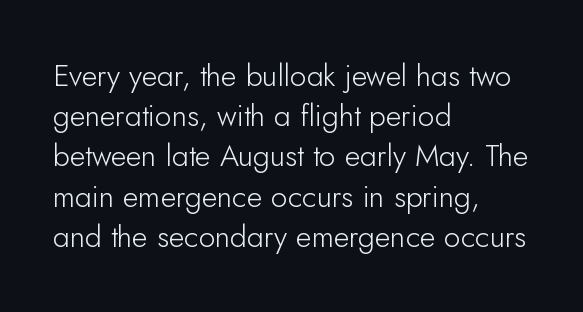
{"serif": "no", "italic": "no", "bold": "no", "weight": "light", "width": "normal", "stroke_contrast": "low", "x_height": "small", "monospaced": "no", "underline": "no", "align": "left", "line_spacing": "normal", "line_spacing_ratio": 1.34, "letter_spacing": "normal", "letter_spacing_em": 0.0, "glyph_px": 30}
